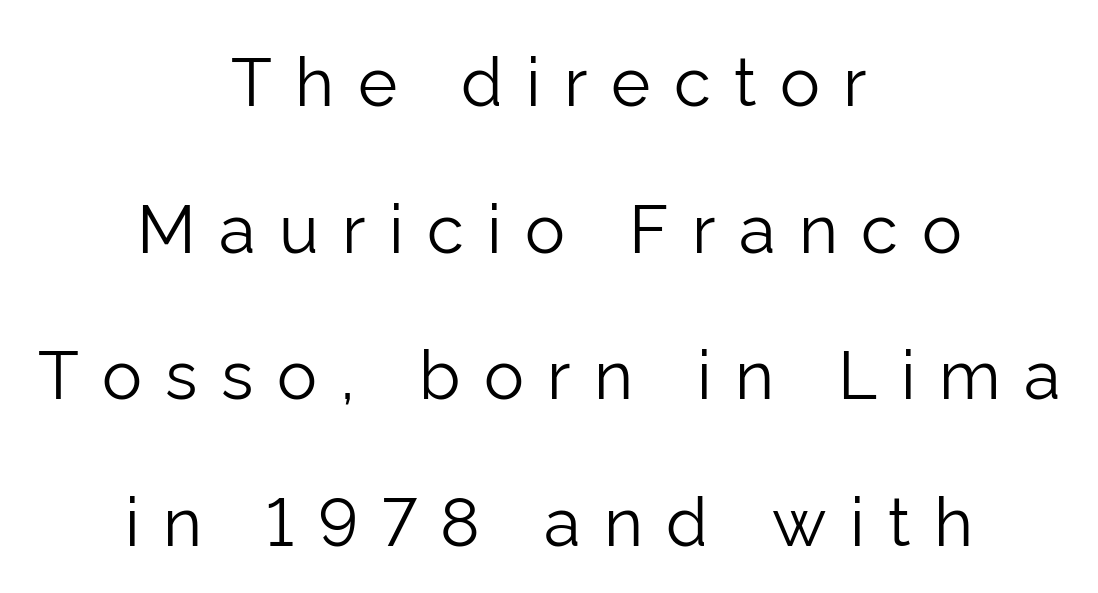
Q: Is the text bold? A: No.
Q: Is the text italic (slanted)? A: No, it is upright.
Q: Is the typeface a serif or a sans-serif typeface? A: Sans-serif.
Q: Is the text underlined? A: No.
Q: How is the paragraph aligned? A: Centered.
Q: Is the spacing between letters normal or unusually wide? A: Unusually wide.
Q: Is the spacing between lines tight, normal or loose? A: Loose.
Q: Width (condensed, normal, or wide)? A: Normal.
Q: Stroke contrast? A: Low.
Q: x-height? A: Medium.
Q: Monospaced? A: No.
